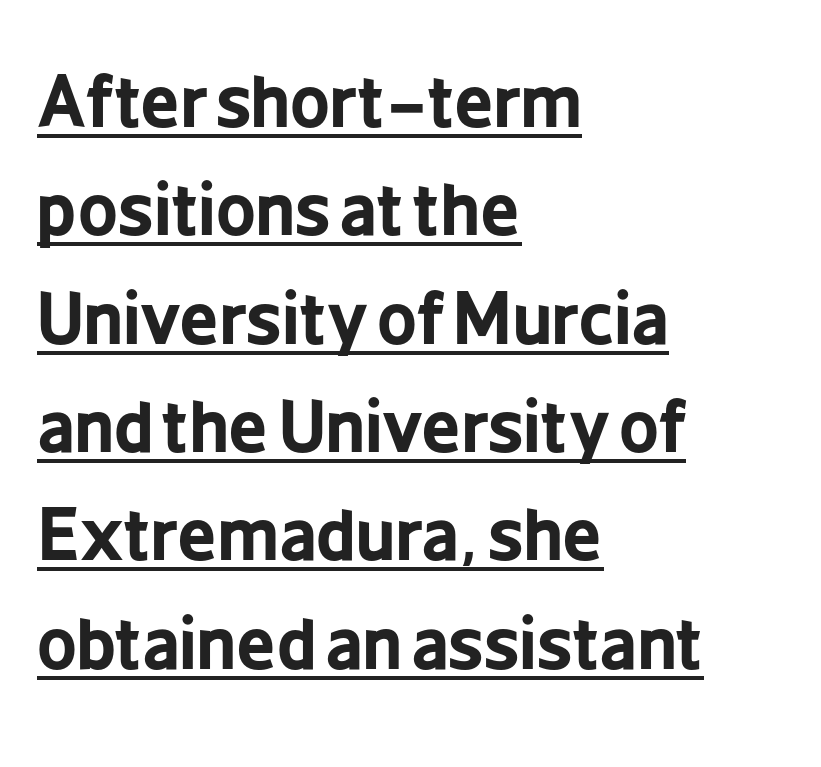
{"serif": "no", "italic": "no", "bold": "yes", "weight": "bold", "width": "condensed", "stroke_contrast": "low", "x_height": "medium", "monospaced": "no", "underline": "yes", "align": "left", "line_spacing": "normal", "line_spacing_ratio": 1.57, "letter_spacing": "normal", "letter_spacing_em": 0.0, "glyph_px": 69}
